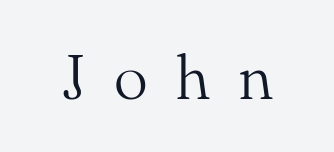
{"serif": "yes", "italic": "no", "bold": "no", "weight": "light", "width": "normal", "stroke_contrast": "medium", "x_height": "small", "monospaced": "no", "underline": "no", "letter_spacing": "wide", "letter_spacing_em": 0.44, "glyph_px": 64}
